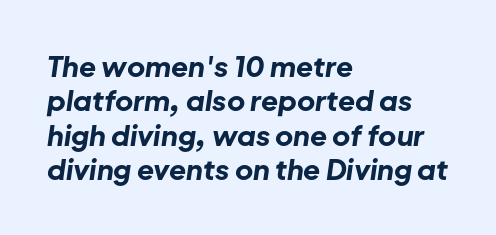
The image shows 28 px bold type, italic (leaning right); set left-aligned, line spacing 1.23x, normal letter spacing, not underlined; low stroke contrast and a medium x-height.
